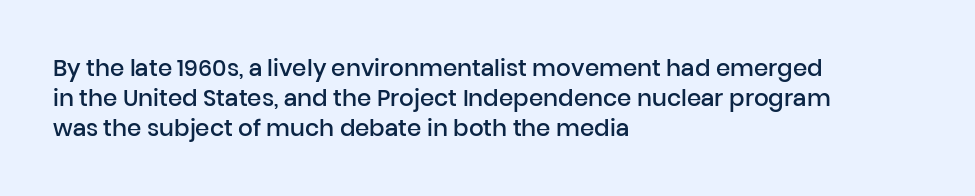
{"italic": "no", "bold": "semi", "underline": "no", "align": "left", "line_spacing": "normal", "line_spacing_ratio": 1.3, "letter_spacing": "normal", "letter_spacing_em": 0.0, "glyph_px": 23}
